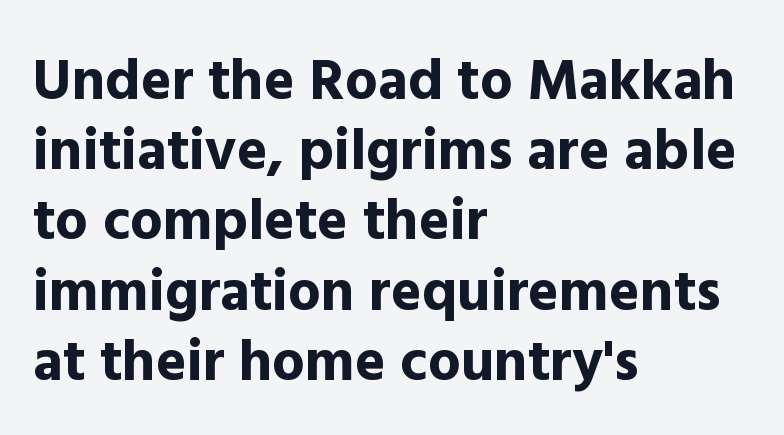
Do the characters align in a grid? No, the font is proportional. Letters rest on an invisible, unmarked baseline. Letter spacing: default. A sans-serif font was chosen for this passage.
